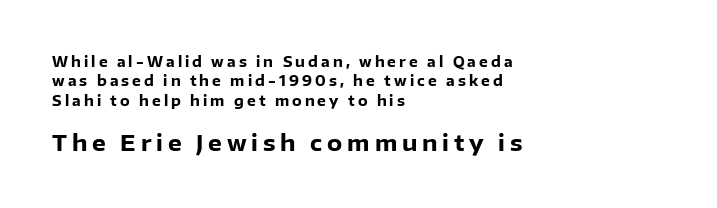
{"italic": "no", "bold": "yes", "underline": "no", "align": "left", "line_spacing": "normal", "line_spacing_ratio": 1.39, "letter_spacing": "wide", "letter_spacing_em": 0.22, "larger_block": "second", "size_ratio": 1.57, "glyph_px": 22}
